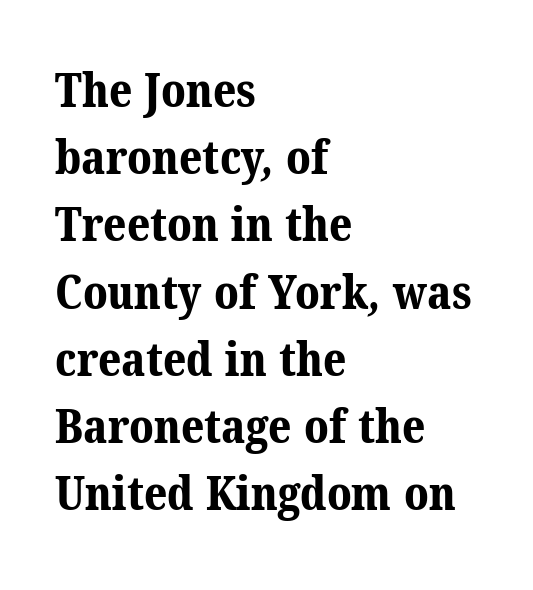
{"serif": "yes", "bold": "yes", "weight": "bold", "width": "normal", "stroke_contrast": "medium", "x_height": "medium", "monospaced": "no", "underline": "no", "align": "left", "line_spacing": "normal", "line_spacing_ratio": 1.4, "letter_spacing": "normal", "letter_spacing_em": 0.0, "glyph_px": 48}
